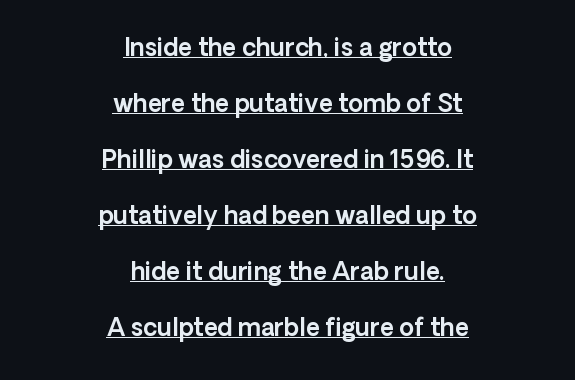
The image shows 24 px text type, upright; set centered, loose line spacing (2.33x), normal letter spacing, underlined.
